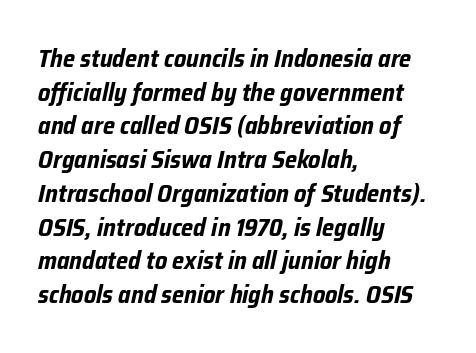
Q: Is the text bold? A: Yes.
Q: Is the text italic (slanted)? A: Yes, it leans right by about 12 degrees.
Q: Is the text underlined? A: No.
Q: How is the paragraph aligned? A: Left-aligned.
Q: Is the spacing between letters normal or unusually wide? A: Normal.
Q: Is the spacing between lines tight, normal or loose? A: Normal.
